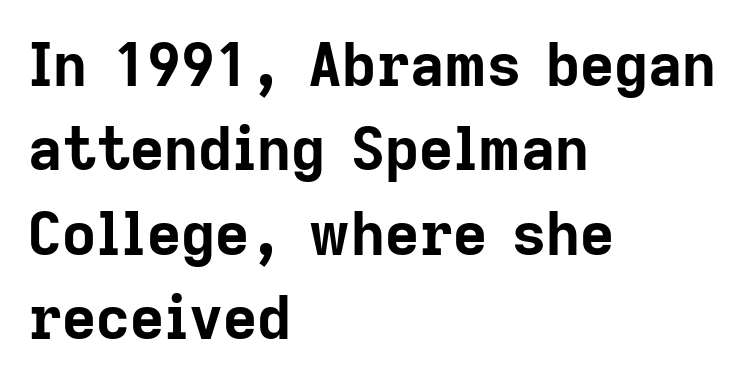
The image shows 59 px bold sans-serif type, upright; set left-aligned, normal line spacing (1.43x), normal letter spacing, not underlined; low stroke contrast and a medium x-height.
